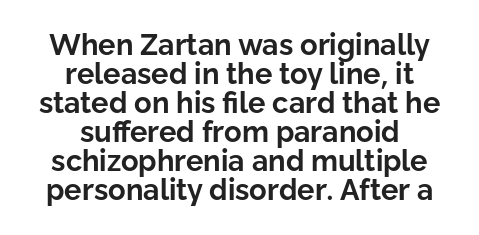
Q: Is the text bold? A: Yes.
Q: Is the text italic (slanted)? A: No, it is upright.
Q: Is the typeface a serif or a sans-serif typeface? A: Sans-serif.
Q: Is the text underlined? A: No.
Q: How is the paragraph aligned? A: Centered.
Q: Is the spacing between letters normal or unusually wide? A: Normal.
Q: Is the spacing between lines tight, normal or loose? A: Tight.
Q: Width (condensed, normal, or wide)? A: Normal.
Q: Stroke contrast? A: Low.
Q: x-height? A: Medium.
Q: Monospaced? A: No.
